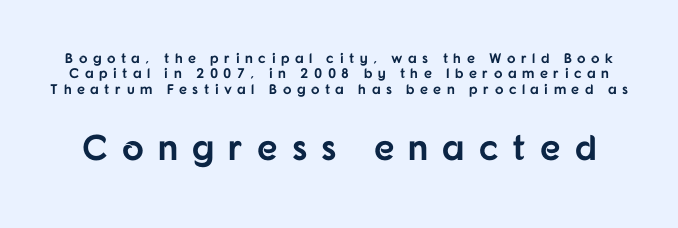
The image shows 36 px bold sans-serif type, upright; set tight line spacing (1.09x), unusually wide letter spacing (+0.39 em), not underlined; the second (bottom) block is 2.57x larger; low stroke contrast and a medium x-height.
